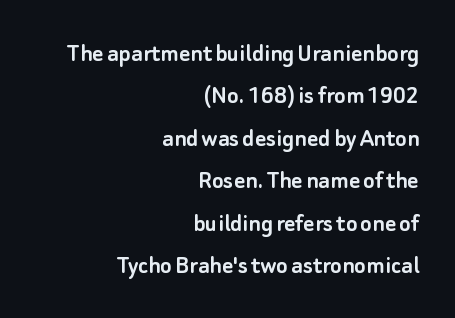
{"italic": "no", "underline": "no", "align": "right", "line_spacing": "normal", "line_spacing_ratio": 1.57, "letter_spacing": "normal", "letter_spacing_em": 0.0, "glyph_px": 27}
